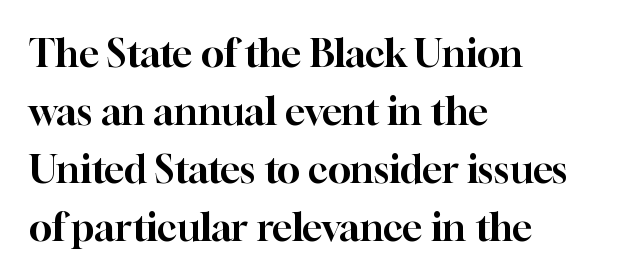
Q: Is the text italic (slanted)? A: No, it is upright.
Q: Is the typeface a serif or a sans-serif typeface? A: Serif.
Q: Is the text underlined? A: No.
Q: How is the paragraph aligned? A: Left-aligned.
Q: Is the spacing between letters normal or unusually wide? A: Normal.
Q: Is the spacing between lines tight, normal or loose? A: Normal.
Q: Width (condensed, normal, or wide)? A: Normal.
Q: Stroke contrast? A: High.
Q: x-height? A: Medium.
Q: Monospaced? A: No.
